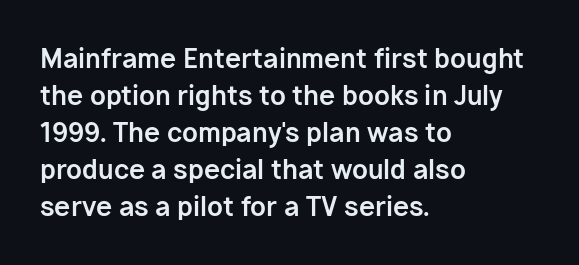
Q: Is the text bold? A: Yes.
Q: Is the text italic (slanted)? A: No, it is upright.
Q: Is the text underlined? A: No.
Q: How is the paragraph aligned? A: Left-aligned.
Q: Is the spacing between letters normal or unusually wide? A: Normal.
Q: Is the spacing between lines tight, normal or loose? A: Normal.
